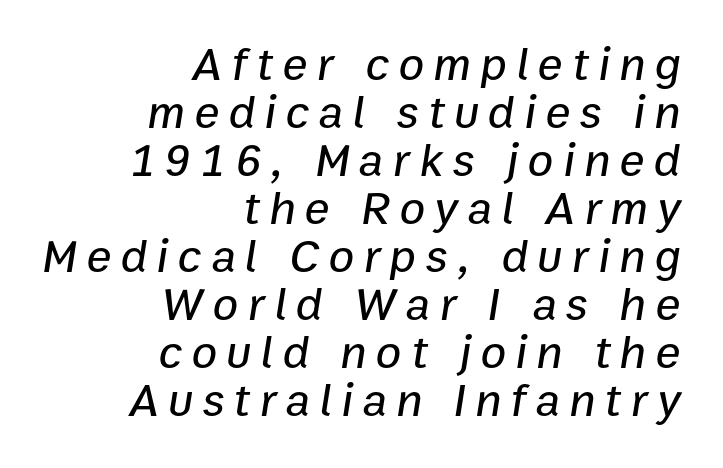
Q: Is the text italic (slanted)? A: Yes, it leans right by about 9 degrees.
Q: Is the text underlined? A: No.
Q: How is the paragraph aligned? A: Right-aligned.
Q: Is the spacing between letters normal or unusually wide? A: Unusually wide.
Q: Is the spacing between lines tight, normal or loose? A: Tight.
Q: Width (condensed, normal, or wide)? A: Normal.
Q: Stroke contrast? A: Low.
Q: x-height? A: Medium.
Q: Monospaced? A: No.
